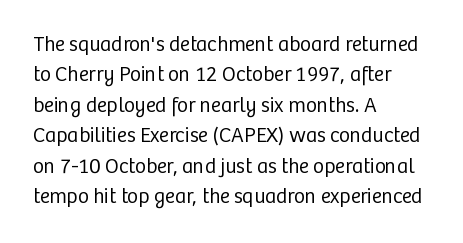
Q: Is the text bold? A: No.
Q: Is the text italic (slanted)? A: No, it is upright.
Q: Is the text underlined? A: No.
Q: How is the paragraph aligned? A: Left-aligned.
Q: Is the spacing between letters normal or unusually wide? A: Normal.
Q: Is the spacing between lines tight, normal or loose? A: Normal.
